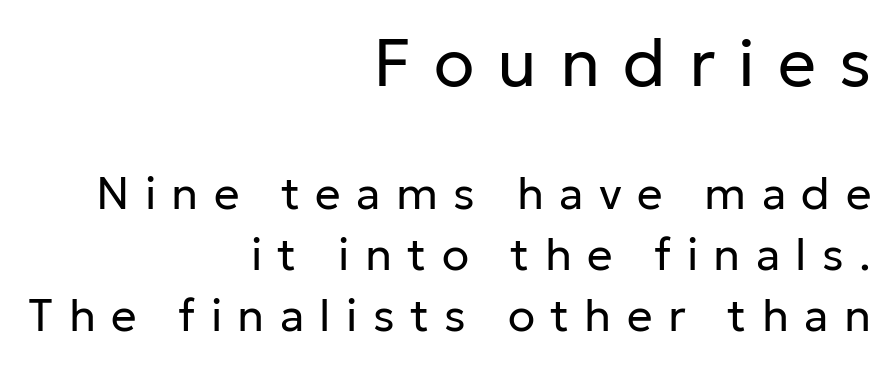
Q: Is the text bold? A: No.
Q: Is the text italic (slanted)? A: No, it is upright.
Q: Is the typeface a serif or a sans-serif typeface? A: Sans-serif.
Q: Is the text underlined? A: No.
Q: How is the paragraph aligned? A: Right-aligned.
Q: Is the spacing between letters normal or unusually wide? A: Unusually wide.
Q: Is the spacing between lines tight, normal or loose? A: Normal.
Q: Which block of text is set in a larger size, the first (top) or the second (bottom)? A: The first (top) one.
Q: Width (condensed, normal, or wide)? A: Normal.
Q: Stroke contrast? A: Low.
Q: x-height? A: Medium.
Q: Monospaced? A: No.
